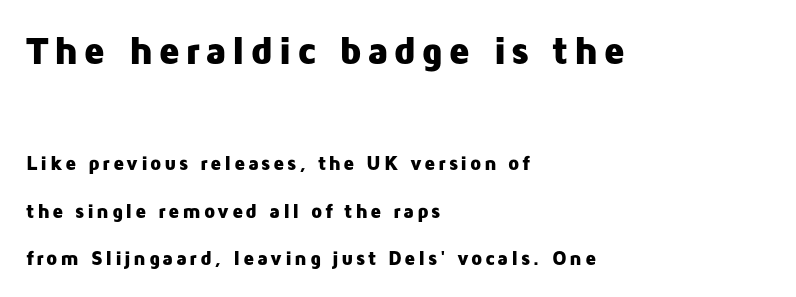
No italicization has been applied; the sample stays upright. I'd call this a sans setting — the letters go barefoot. The paragraph has a hard left edge and a soft right edge. The rendering uses natural spacing where letterforms have individual widths. If you squint, the top block still reads clearly — it's the larger of the two. Reading down the column, the eye jumps a long way to each next line.
